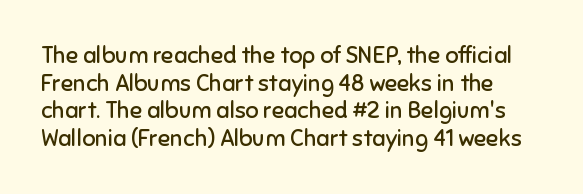
Q: Is the text bold? A: No.
Q: Is the text italic (slanted)? A: No, it is upright.
Q: Is the text underlined? A: No.
Q: Is the spacing between letters normal or unusually wide? A: Normal.
